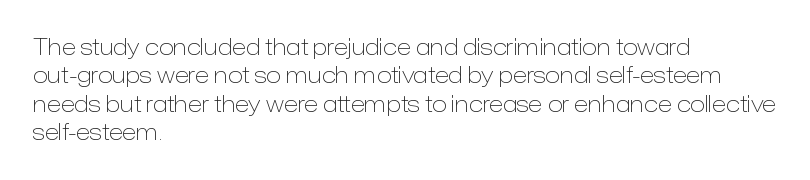
{"italic": "no", "bold": "no", "underline": "no", "align": "left", "line_spacing": "normal", "line_spacing_ratio": 1.29, "letter_spacing": "normal", "letter_spacing_em": 0.0, "glyph_px": 22}
